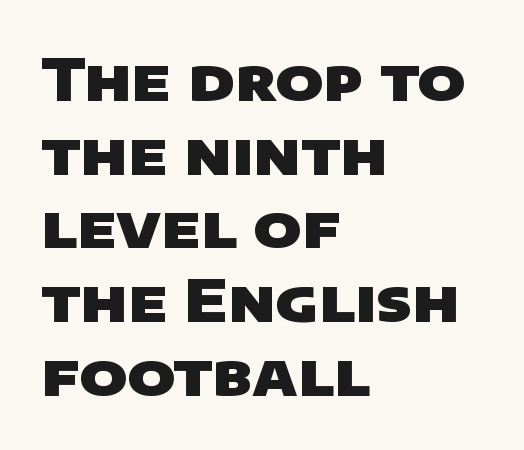
{"serif": "no", "bold": "yes", "weight": "heavy", "width": "wide", "stroke_contrast": "low", "x_height": "large", "monospaced": "no", "underline": "no", "align": "left", "line_spacing": "normal", "line_spacing_ratio": 1.27, "letter_spacing": "normal", "letter_spacing_em": 0.0, "glyph_px": 58}
